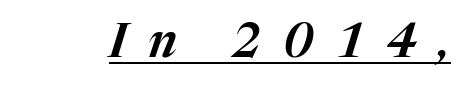
{"italic": "yes", "lean": "right", "slant_degrees": 17, "width": "normal", "stroke_contrast": "medium", "x_height": "medium", "monospaced": "no", "underline": "yes", "letter_spacing": "wide", "letter_spacing_em": 0.46, "glyph_px": 47}
